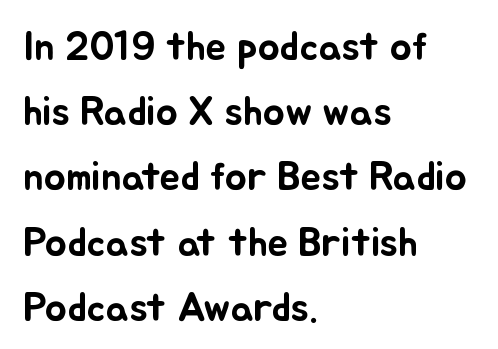
Q: Is the text italic (slanted)? A: No, it is upright.
Q: Is the text underlined? A: No.
Q: How is the paragraph aligned? A: Left-aligned.
Q: Is the spacing between letters normal or unusually wide? A: Normal.
Q: Is the spacing between lines tight, normal or loose? A: Normal.
Q: Width (condensed, normal, or wide)? A: Normal.
Q: Stroke contrast? A: Low.
Q: x-height? A: Small.
Q: Monospaced? A: No.
